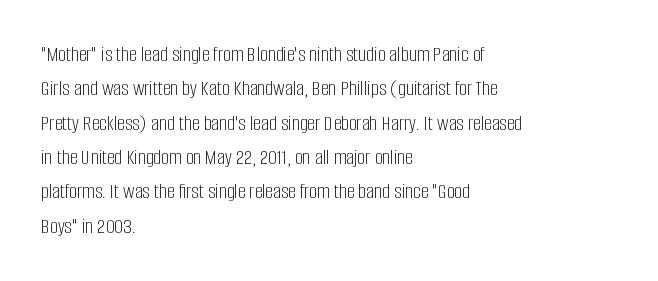
{"italic": "no", "bold": "no", "underline": "no", "align": "left", "line_spacing": "normal", "line_spacing_ratio": 1.56, "letter_spacing": "normal", "letter_spacing_em": 0.0, "glyph_px": 22}
